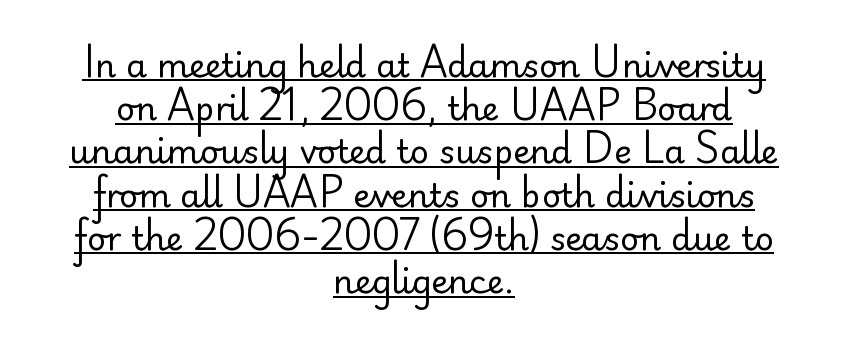
Regular leading. The type family on display is of the sans-serif kind. Observe the ordinary spacing: letters are neighbours, not strangers. Spacing verdict: proportional, widths tailored to each character. Italic: no, the glyphs are upright roman.
